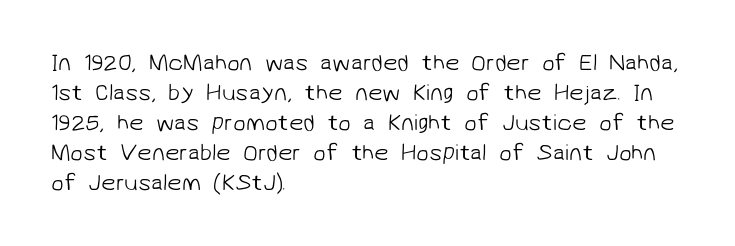
The image shows 23 px text type; set left-aligned, normal line spacing (1.3x), normal letter spacing, not underlined.
